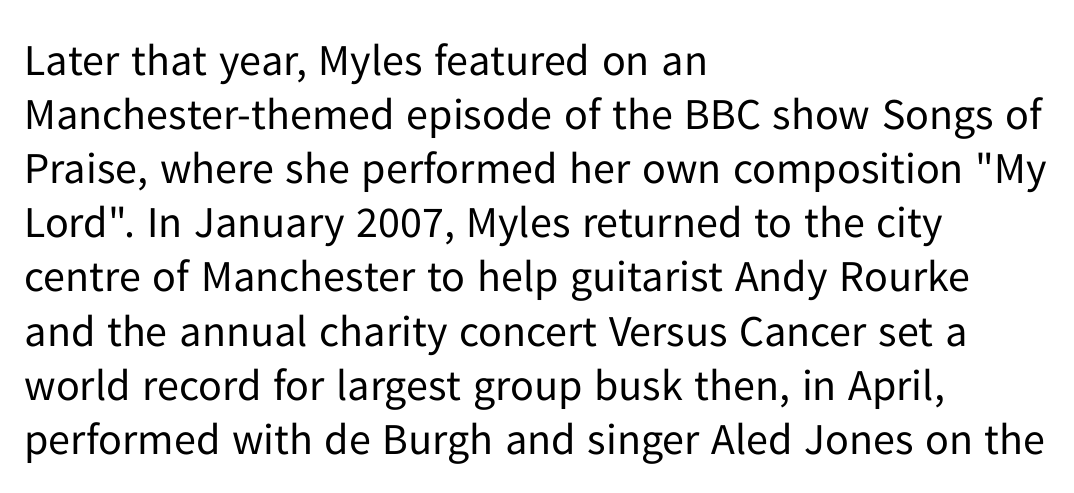
The image shows 44 px regular-weight sans-serif type, upright; set left-aligned, line spacing 1.23x, normal letter spacing, not underlined; low stroke contrast and a medium x-height.
